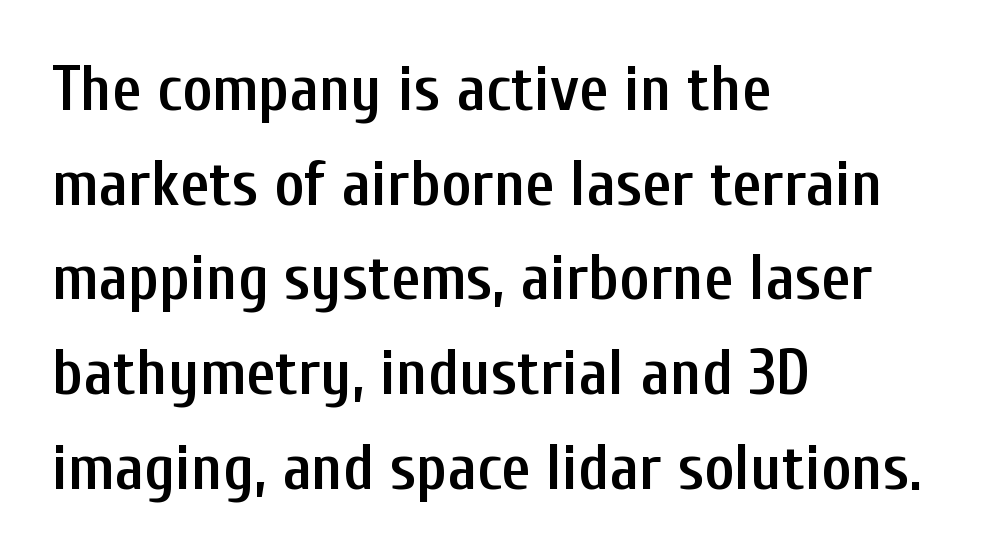
Q: Is the text bold? A: Semi-bold.
Q: Is the text italic (slanted)? A: No, it is upright.
Q: Is the typeface a serif or a sans-serif typeface? A: Sans-serif.
Q: Is the text underlined? A: No.
Q: How is the paragraph aligned? A: Left-aligned.
Q: Is the spacing between letters normal or unusually wide? A: Normal.
Q: Is the spacing between lines tight, normal or loose? A: Normal.
Q: Width (condensed, normal, or wide)? A: Condensed.
Q: Stroke contrast? A: Low.
Q: x-height? A: Medium.
Q: Monospaced? A: No.
